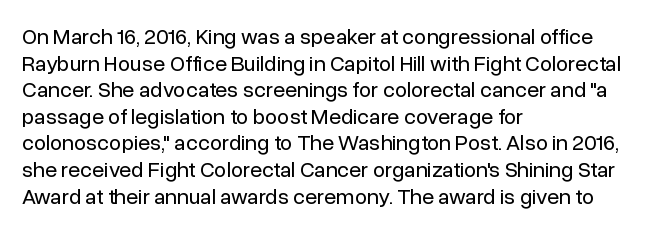
The face used here is rendered with its standard letterfit. The rag falls on the right side of this text block. The typeface has the unassuming heft of standard copy or less. Italic: no, the glyphs are upright roman.
